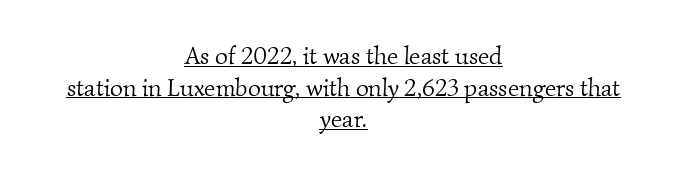
{"bold": "no", "underline": "yes", "align": "center", "line_spacing": "normal", "line_spacing_ratio": 1.27, "letter_spacing": "normal", "letter_spacing_em": 0.0, "glyph_px": 25}
